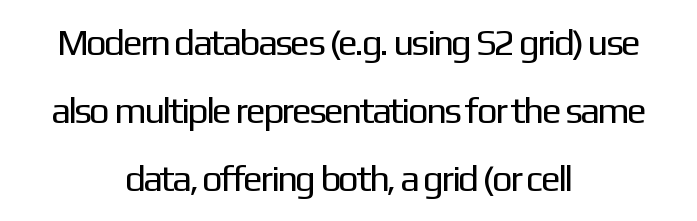
{"serif": "no", "italic": "no", "bold": "no", "weight": "regular", "width": "normal", "stroke_contrast": "low", "x_height": "medium", "monospaced": "no", "underline": "no", "align": "center", "line_spacing_ratio": 1.84, "letter_spacing": "normal", "letter_spacing_em": 0.0, "glyph_px": 37}
